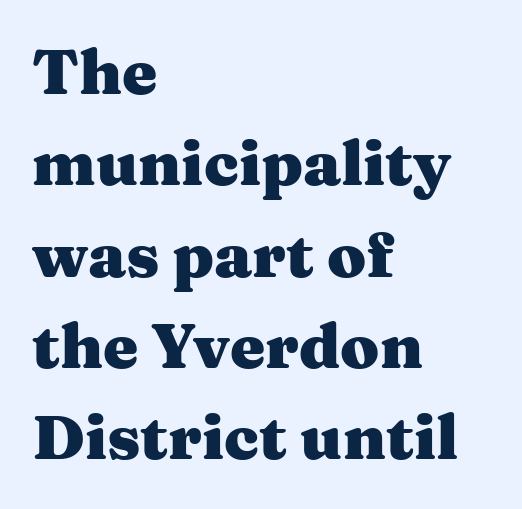
Think of a printed novel: that variable character pitch is what you see here. Inter-character spacing is left at the font's built-in metrics. Heavy-handed strokes throughout: this text is bold. The paragraph has a hard left edge and a soft right edge. Every stem runs plumb, perpendicular to the baseline. Check where the strokes stop: tiny serifs finish them off.
